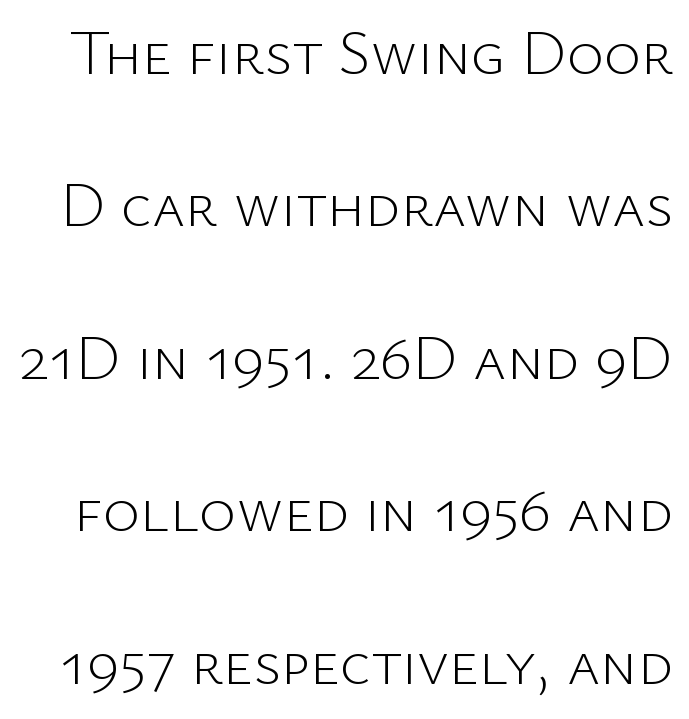
The area under the type is left untouched. Upright lettering throughout. In terms of letterform style, serifs are entirely absent. The type is set solid horizontally, with unmodified tracking. The rendering uses a large line-height, opening up the rows. Spacing verdict: proportional, widths tailored to each character.
